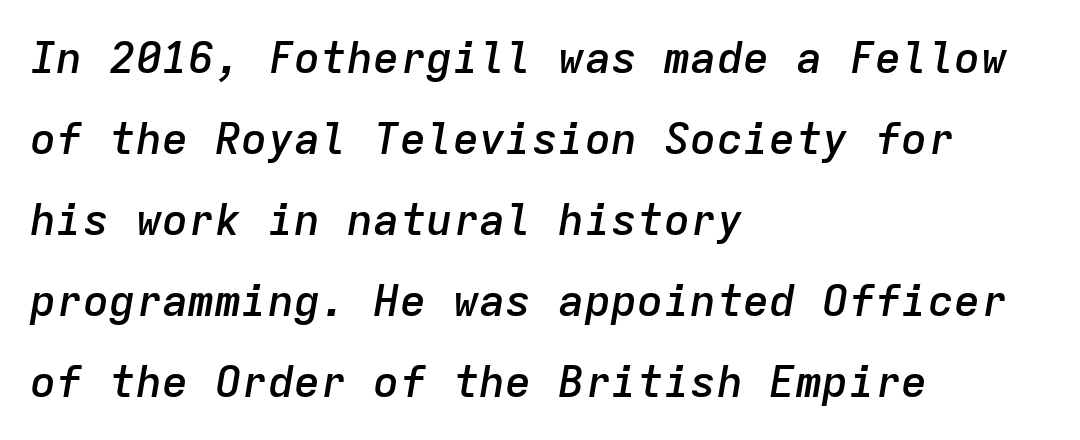
{"italic": "yes", "lean": "right", "slant_degrees": 9, "bold": "semi", "weight": "semibold", "width": "normal", "stroke_contrast": "low", "x_height": "medium", "monospaced": "yes", "underline": "no", "align": "left", "line_spacing_ratio": 1.84, "letter_spacing": "normal", "letter_spacing_em": 0.0, "glyph_px": 44}
